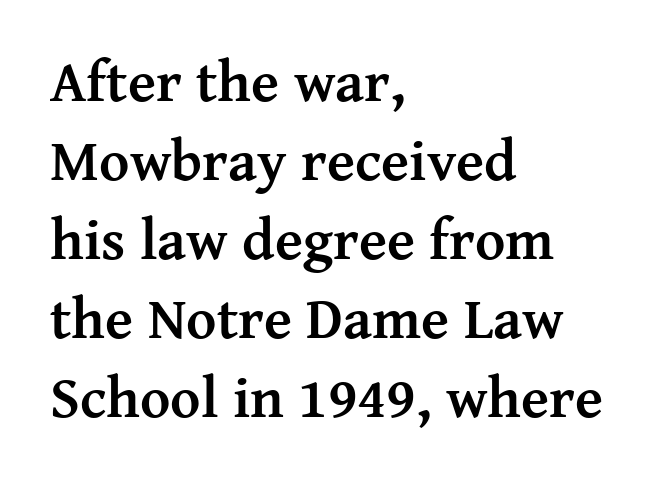
The passage is arranged the way most books set body copy — flush left. Note: serifs present on the glyphs. The face used here is proportionally spaced, like ordinary book or web type. The vertical gap from one line to the next is medium. The zone under the glyphs is completely vacant. Compared with an ordinary text face, these strokes are far heavier — a full bold.
